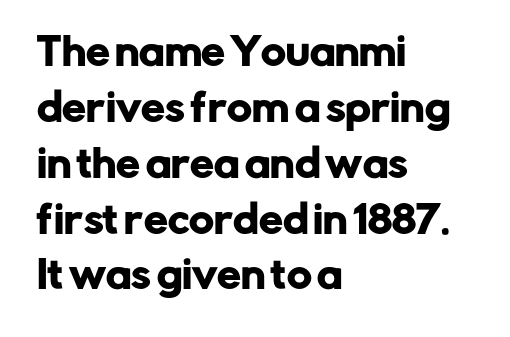
Q: Is the text italic (slanted)? A: No, it is upright.
Q: Is the typeface a serif or a sans-serif typeface? A: Sans-serif.
Q: Is the text underlined? A: No.
Q: How is the paragraph aligned? A: Left-aligned.
Q: Is the spacing between letters normal or unusually wide? A: Normal.
Q: Is the spacing between lines tight, normal or loose? A: Normal.
Q: Width (condensed, normal, or wide)? A: Normal.
Q: Stroke contrast? A: Low.
Q: x-height? A: Medium.
Q: Monospaced? A: No.
